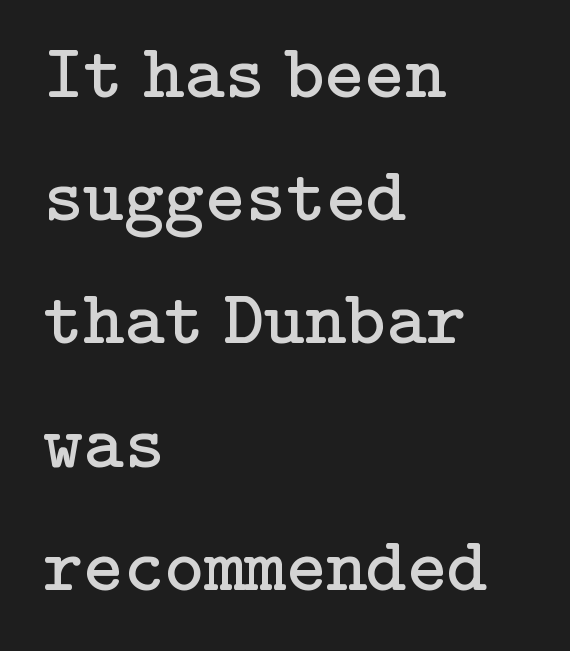
Q: Is the text bold? A: No.
Q: Is the text italic (slanted)? A: No, it is upright.
Q: Is the typeface a serif or a sans-serif typeface? A: Serif.
Q: Is the text underlined? A: No.
Q: How is the paragraph aligned? A: Left-aligned.
Q: Is the spacing between letters normal or unusually wide? A: Normal.
Q: Is the spacing between lines tight, normal or loose? A: Normal.
Q: Width (condensed, normal, or wide)? A: Normal.
Q: Stroke contrast? A: Low.
Q: x-height? A: Medium.
